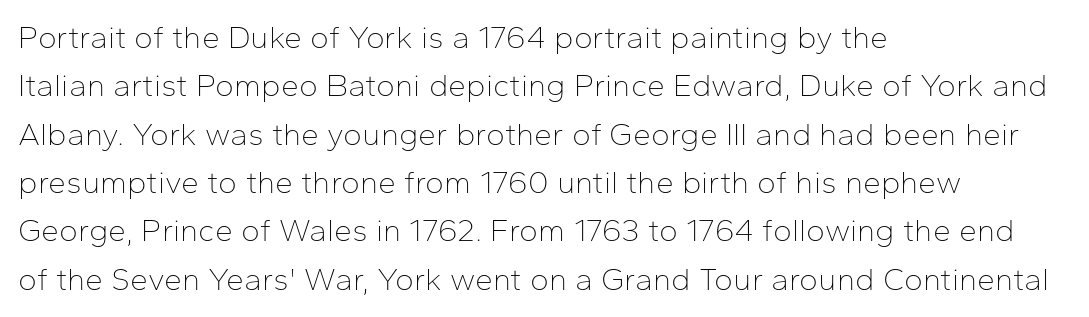
The image shows 32 px thin sans-serif type, upright; set left-aligned, normal line spacing (1.51x), normal letter spacing, not underlined; low stroke contrast and a medium x-height.
